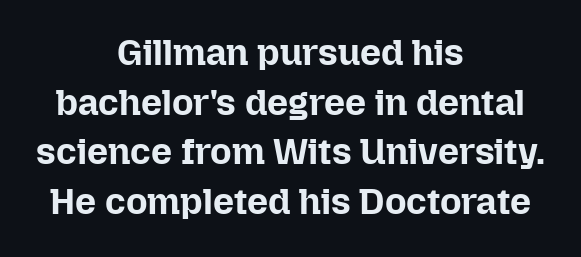
{"italic": "no", "bold": "yes", "weight": "bold", "width": "normal", "stroke_contrast": "low", "x_height": "medium", "monospaced": "no", "underline": "no", "align": "center", "line_spacing": "normal", "line_spacing_ratio": 1.34, "letter_spacing": "normal", "letter_spacing_em": 0.0, "glyph_px": 37}
